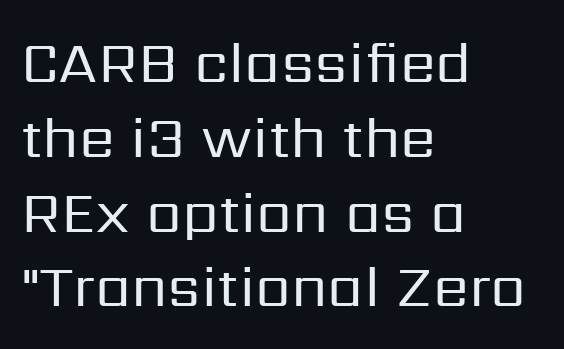
{"serif": "no", "italic": "no", "bold": "no", "weight": "regular", "width": "normal", "stroke_contrast": "low", "x_height": "medium", "monospaced": "no", "underline": "no", "align": "left", "line_spacing": "normal", "line_spacing_ratio": 1.29, "letter_spacing": "normal", "letter_spacing_em": 0.0, "glyph_px": 58}
